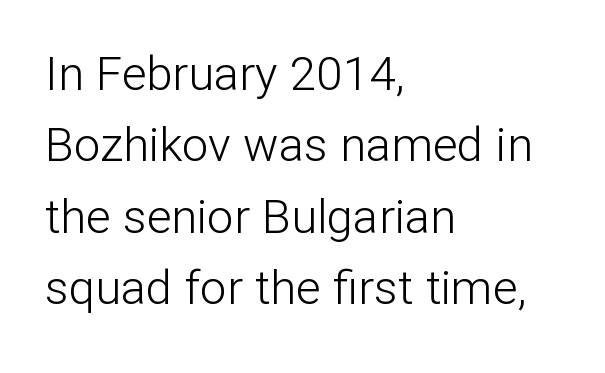
Q: Is the text bold? A: No.
Q: Is the text italic (slanted)? A: No, it is upright.
Q: Is the typeface a serif or a sans-serif typeface? A: Sans-serif.
Q: Is the text underlined? A: No.
Q: How is the paragraph aligned? A: Left-aligned.
Q: Is the spacing between letters normal or unusually wide? A: Normal.
Q: Is the spacing between lines tight, normal or loose? A: Normal.
Q: Width (condensed, normal, or wide)? A: Normal.
Q: Stroke contrast? A: Low.
Q: x-height? A: Medium.
Q: Monospaced? A: No.
